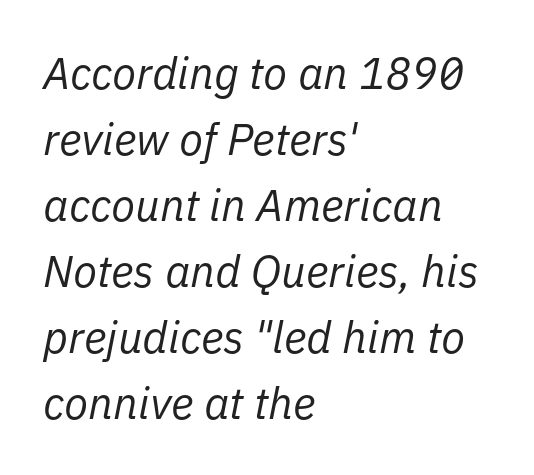
{"italic": "yes", "lean": "right", "slant_degrees": 11, "bold": "no", "weight": "regular", "width": "normal", "stroke_contrast": "low", "x_height": "medium", "monospaced": "no", "underline": "no", "align": "left", "line_spacing": "normal", "line_spacing_ratio": 1.5, "letter_spacing": "normal", "letter_spacing_em": 0.0, "glyph_px": 44}
